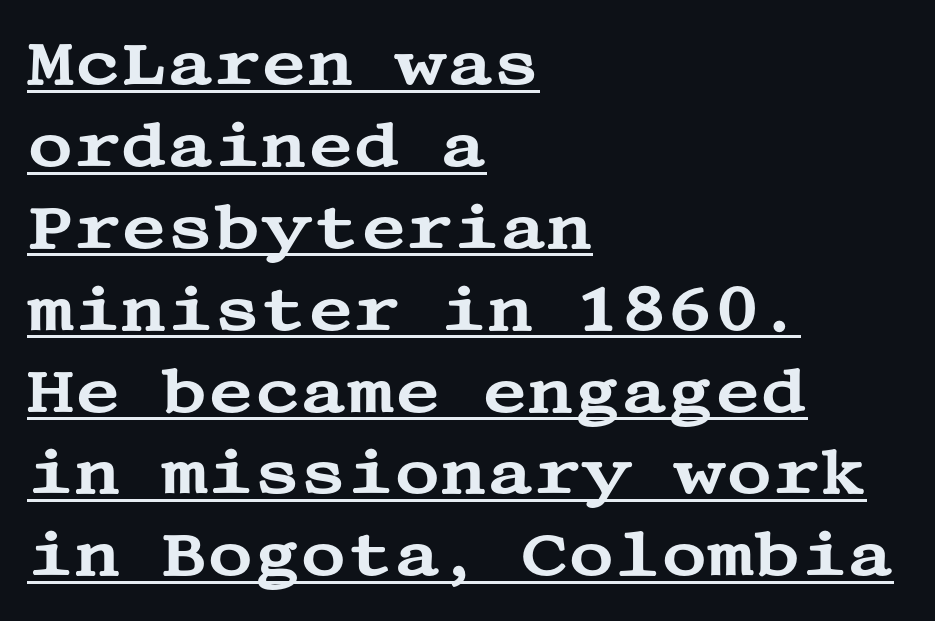
{"serif": "yes", "italic": "no", "width": "wide", "stroke_contrast": "medium", "x_height": "large", "underline": "yes", "align": "left", "line_spacing": "normal", "line_spacing_ratio": 1.3, "letter_spacing": "normal", "letter_spacing_em": 0.0, "glyph_px": 63}
